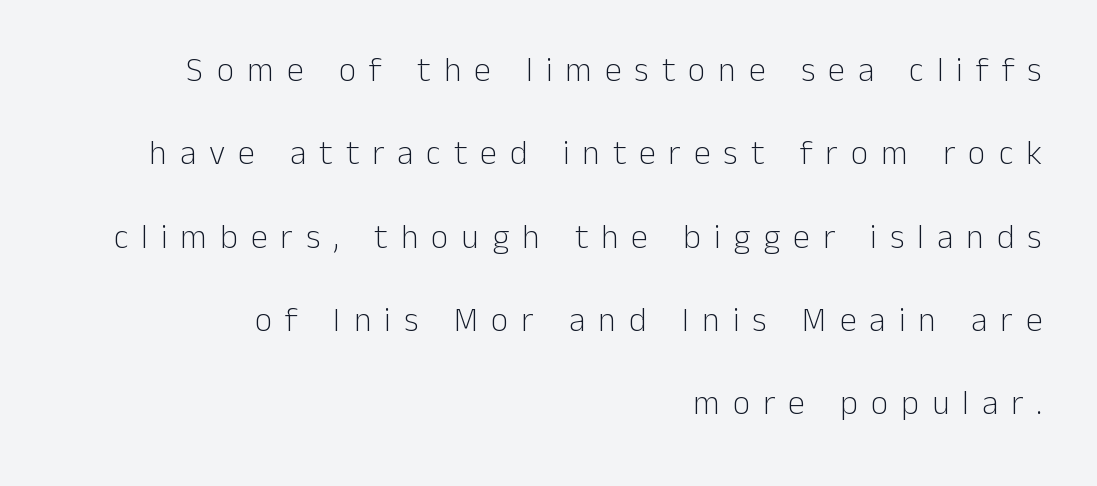
{"serif": "no", "italic": "no", "bold": "no", "weight": "light", "width": "normal", "stroke_contrast": "low", "x_height": "medium", "monospaced": "no", "underline": "no", "align": "right", "line_spacing": "loose", "line_spacing_ratio": 2.45, "letter_spacing": "wide", "letter_spacing_em": 0.38, "glyph_px": 34}
